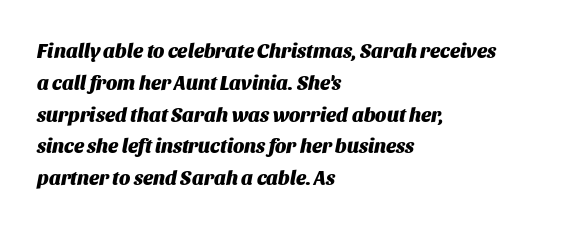
Q: Is the text bold? A: Yes.
Q: Is the text italic (slanted)? A: Yes, it leans right by about 11 degrees.
Q: Is the text underlined? A: No.
Q: How is the paragraph aligned? A: Left-aligned.
Q: Is the spacing between letters normal or unusually wide? A: Normal.
Q: Is the spacing between lines tight, normal or loose? A: Normal.
